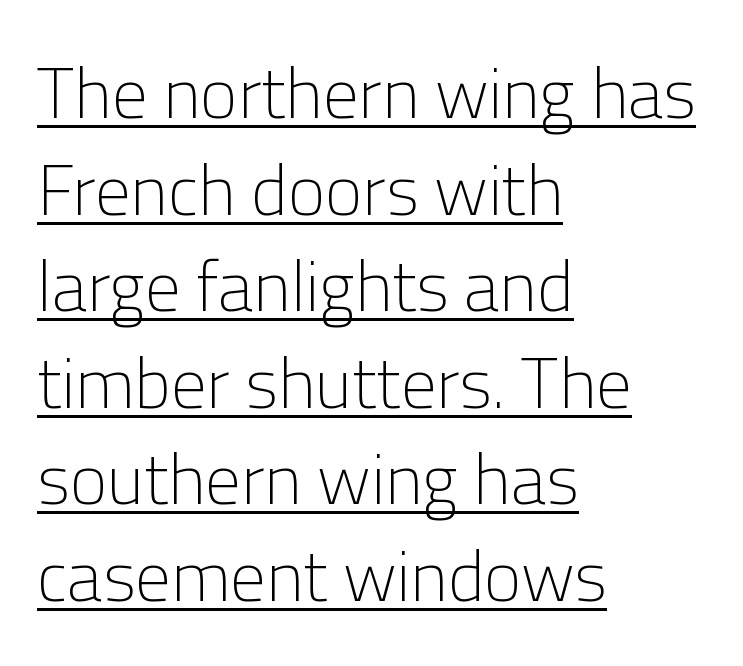
{"serif": "no", "italic": "no", "bold": "no", "weight": "light", "width": "normal", "stroke_contrast": "low", "x_height": "medium", "monospaced": "no", "underline": "yes", "align": "left", "line_spacing": "normal", "line_spacing_ratio": 1.36, "letter_spacing": "normal", "letter_spacing_em": 0.0, "glyph_px": 71}
